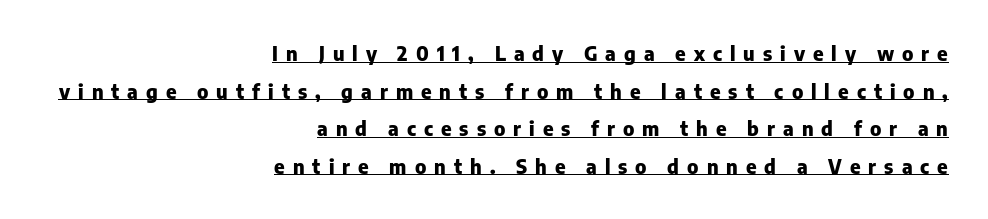
Where is the straight margin? On the right. Pretty heavy lettering here — definitely bold. Inter-character spacing is expanded well beyond the font's built-in metrics. Tall strokes in this sample are plumb rather than angled.
